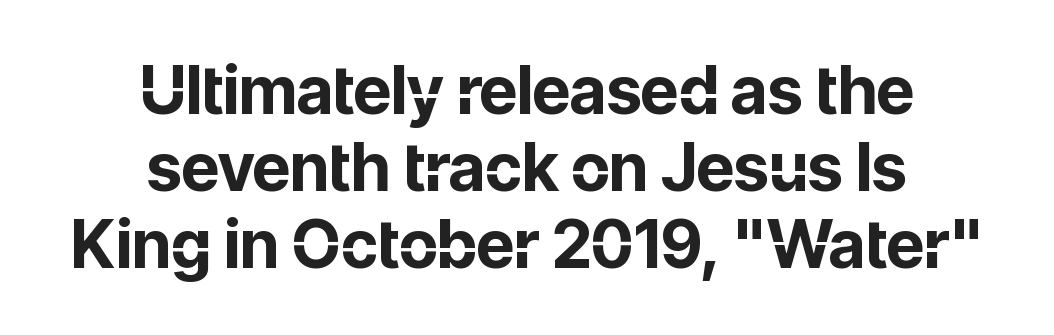
The face used here has the dense, thick strokes of a bold. Compared with typical body copy, the letter spacing here is the same. Is there any slant? The stems are plumb. Beneath every word, the page is bare. Typeset on center — no edge is straight.
